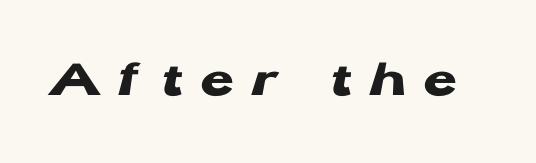
Each word looks stretched out because of the extra space between its letters. This sample uses an upright cut, with every glyph sitting square on the baseline. Decoration check: the copy has no underline. Typesetter's note: full bold, strokes at maximum text heaviness. Each letter keeps its own natural width here, so spacing adapts to shape.
